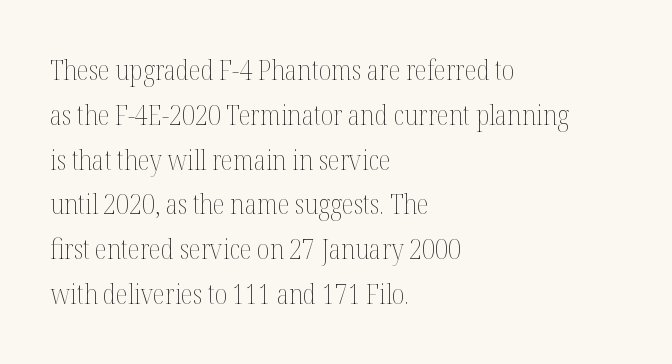
Q: Is the text bold? A: No.
Q: Is the text italic (slanted)? A: No, it is upright.
Q: Is the text underlined? A: No.
Q: How is the paragraph aligned? A: Left-aligned.
Q: Is the spacing between letters normal or unusually wide? A: Normal.
Q: Is the spacing between lines tight, normal or loose? A: Normal.
Q: Width (condensed, normal, or wide)? A: Condensed.
Q: Stroke contrast? A: Medium.
Q: x-height? A: Medium.
Q: Monospaced? A: No.
